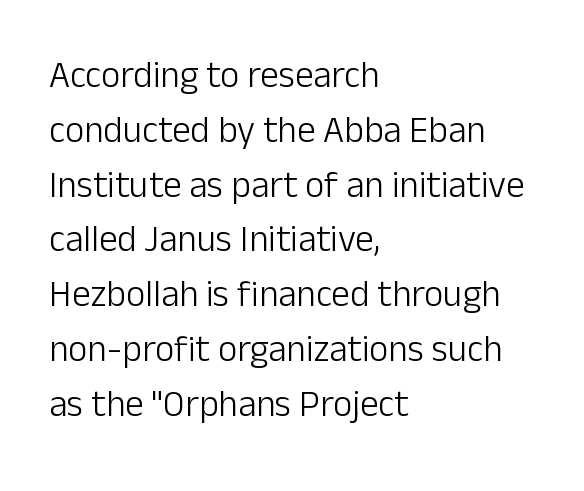
The face used here is proportionally spaced, like ordinary book or web type. Stem width sits at or under what a default text font uses. The passage is arranged the way most books set body copy — flush left. To sum up the face: it is a sans, with no serifs. Glance below the letters and you will spot only blank space. One glance says typical: line gaps are just what's usual.
